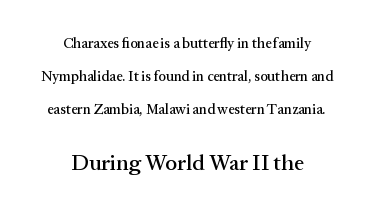
Q: Is the text italic (slanted)? A: No, it is upright.
Q: Is the text underlined? A: No.
Q: How is the paragraph aligned? A: Centered.
Q: Is the spacing between letters normal or unusually wide? A: Normal.
Q: Is the spacing between lines tight, normal or loose? A: Loose.
Q: Which block of text is set in a larger size, the first (top) or the second (bottom)? A: The second (bottom) one.
